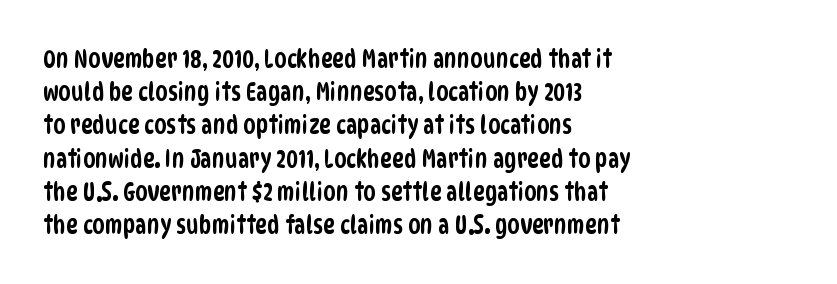
Q: Is the text underlined? A: No.
Q: How is the paragraph aligned? A: Left-aligned.
Q: Is the spacing between letters normal or unusually wide? A: Normal.
Q: Is the spacing between lines tight, normal or loose? A: Normal.
